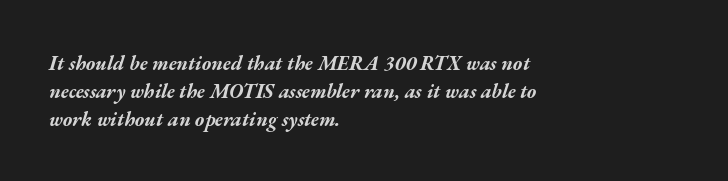
The face used here has the dense, thick strokes of a bold. A normal amount of white space separates one row of letters from the next. All the whitespace from short lines collects on the right. Type without underlining. Observe the ordinary spacing: letters are neighbours, not strangers. There's an unmistakable incline to the writing here.
